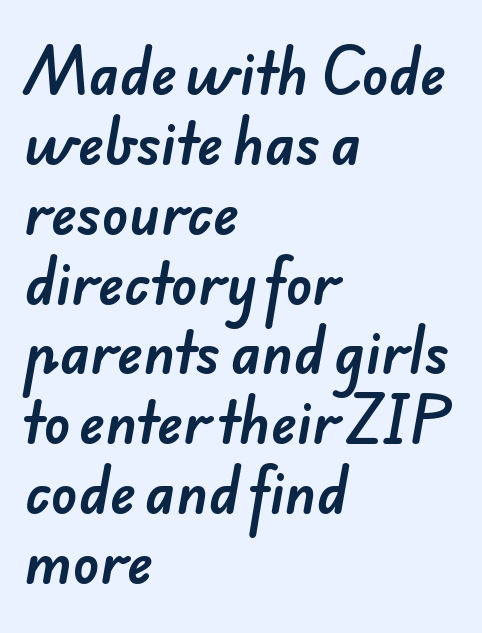
Does the leading feel generous? No, just average. No feet cap the strokes, marking this as sans-serif type. The passage shown is not underscored anywhere. Between one letter and the next there's only the usual sliver of space.
